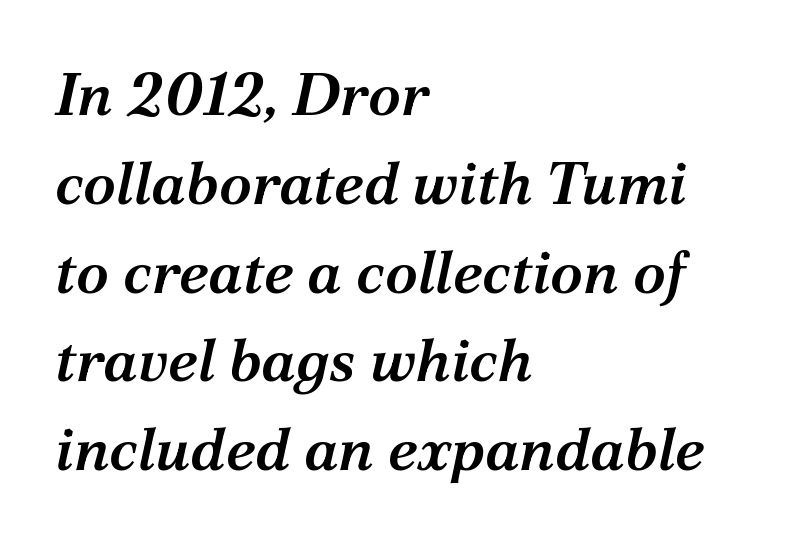
The image shows 60 px semibold serif type, italic (leaning right); set left-aligned, normal line spacing (1.48x), normal letter spacing, not underlined; medium stroke contrast and a medium x-height.
